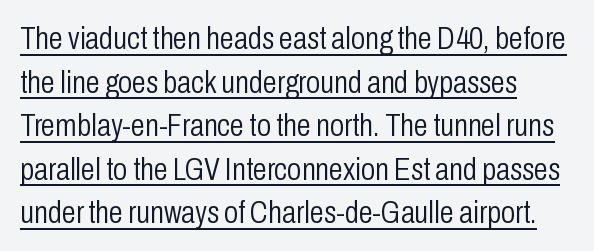
Nobody touched the tracking dial on this one. The lines are quadded left. The passage shown is typed in a proportional face where columns would drift. Nope, not italic — everything's standing straight. A typesetter would call this leading conventional body-copy spacing.
